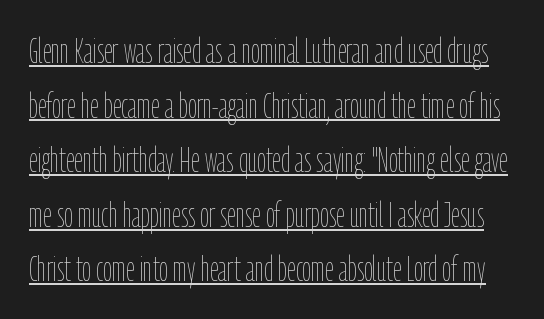
{"italic": "no", "bold": "no", "weight": "thin", "width": "condensed", "stroke_contrast": "low", "x_height": "medium", "monospaced": "no", "underline": "yes", "line_spacing": "normal", "line_spacing_ratio": 1.56, "letter_spacing": "normal", "letter_spacing_em": 0.0, "glyph_px": 35}
